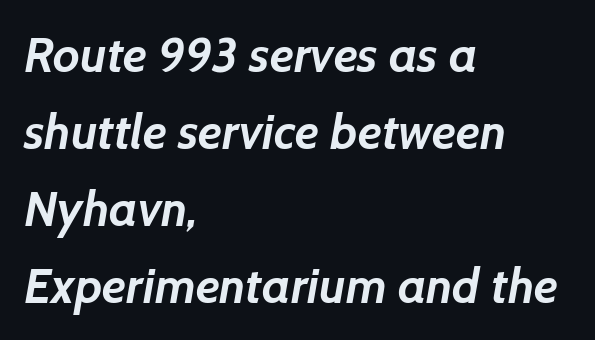
Q: Is the text bold? A: Yes.
Q: Is the typeface a serif or a sans-serif typeface? A: Sans-serif.
Q: Is the text underlined? A: No.
Q: How is the paragraph aligned? A: Left-aligned.
Q: Is the spacing between letters normal or unusually wide? A: Normal.
Q: Is the spacing between lines tight, normal or loose? A: Normal.
Q: Width (condensed, normal, or wide)? A: Normal.
Q: Stroke contrast? A: Low.
Q: x-height? A: Medium.
Q: Monospaced? A: No.
